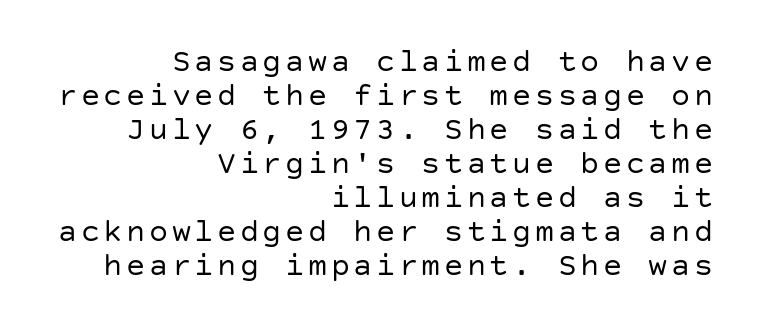
Q: Is the text bold? A: No.
Q: Is the text italic (slanted)? A: No, it is upright.
Q: Is the typeface a serif or a sans-serif typeface? A: Sans-serif.
Q: Is the text underlined? A: No.
Q: How is the paragraph aligned? A: Right-aligned.
Q: Is the spacing between lines tight, normal or loose? A: Tight.
Q: Width (condensed, normal, or wide)? A: Normal.
Q: Stroke contrast? A: Low.
Q: x-height? A: Large.
